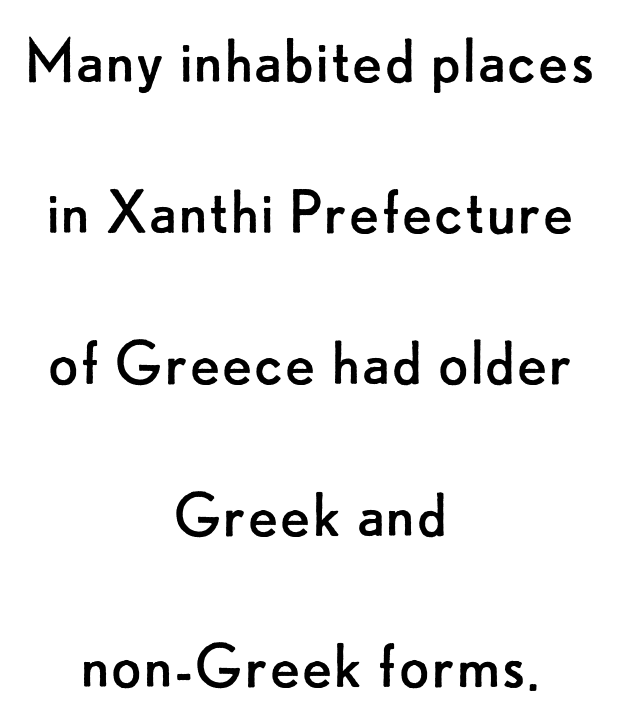
Vertical spacing — loose. Posture: straight, roman, zero tilt. Looks like regular typesetting: each glyph gets only the width it needs. Compared with a flush-left layout, this one balances lines on the center instead. Bare-footed words on every line.
